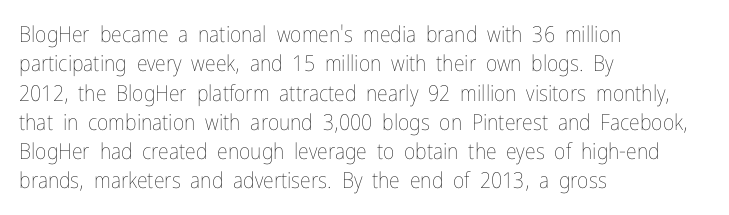
Caption: face not bold, strokes unweighted. Whoever set this chose a conventional vertical rhythm. This sample uses plain, unmodified letter spacing. The lettering stays uniformly vertical, giving the passage a roman look. Rule under the text: the space is simply empty.
